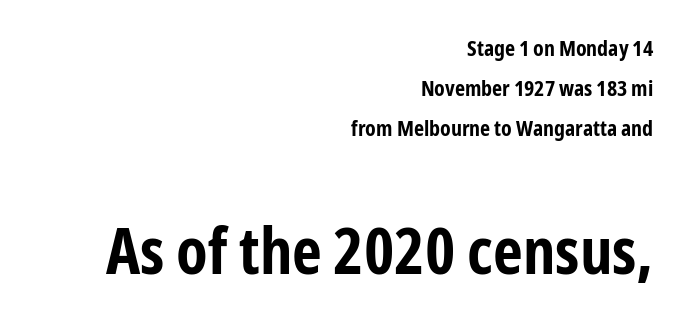
{"serif": "no", "italic": "no", "bold": "yes", "weight": "bold", "width": "condensed", "stroke_contrast": "low", "x_height": "medium", "monospaced": "no", "underline": "no", "align": "right", "line_spacing_ratio": 1.82, "letter_spacing": "normal", "letter_spacing_em": 0.0, "larger_block": "second", "size_ratio": 2.95, "glyph_px": 65}
